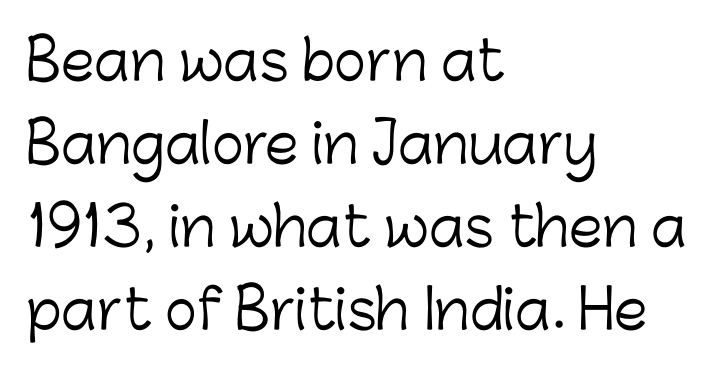
In terms of letterform style, serifs are entirely absent. This sample keeps an unexceptional amount of space between lines. The font's upright variant was chosen for this text. This rendering features lettering with no underline. Looks like regular typesetting: each glyph gets only the width it needs.
